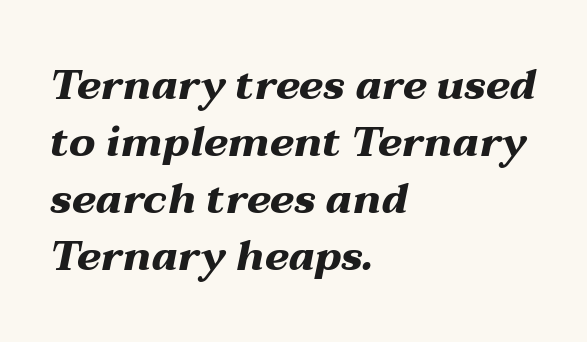
The image shows 41 px heavy, wide type, italic (leaning right); set left-aligned, normal line spacing (1.39x), normal letter spacing, not underlined; medium stroke contrast and a medium x-height.
